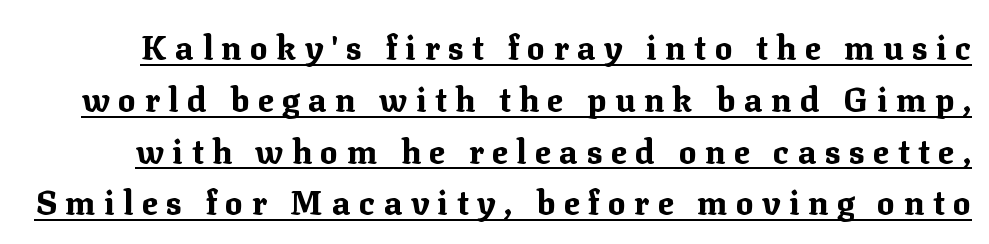
The image shows 33 px bold serif type, upright; set normal line spacing (1.57x), unusually wide letter spacing (+0.26 em), underlined; medium stroke contrast and a medium x-height.
